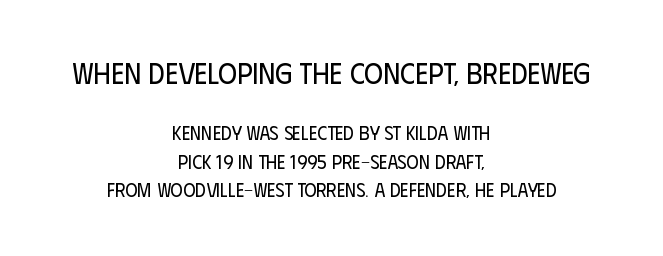
The image shows 29 px regular-weight, condensed sans-serif type, upright; set centered, normal line spacing (1.49x), normal letter spacing, not underlined; the first (top) block is 1.53x larger; low stroke contrast and a large x-height.
